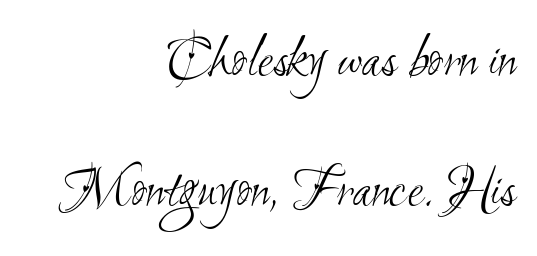
Nope, no serifs anywhere on these letters. The space between consecutive lines is lavish. A flush-right, rag-left setting is used for this passage. The strokes carry an ordinary text weight at most.
